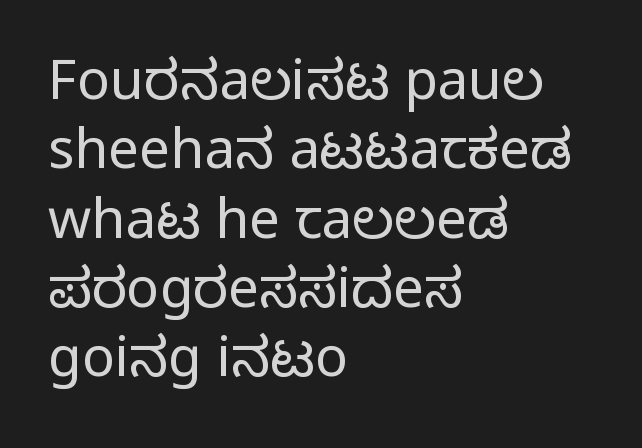
The image shows 55 px regular-weight, condensed sans-serif type, upright; set left-aligned, normal line spacing (1.26x), normal letter spacing, not underlined; low stroke contrast and a large x-height.
